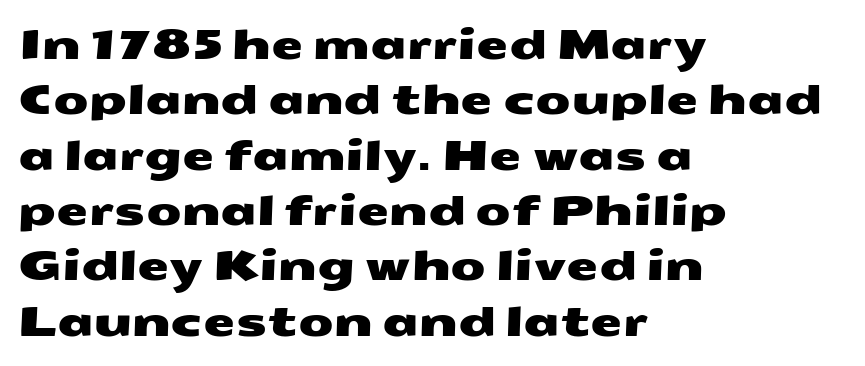
Q: Is the typeface a serif or a sans-serif typeface? A: Sans-serif.
Q: Is the text underlined? A: No.
Q: How is the paragraph aligned? A: Left-aligned.
Q: Is the spacing between letters normal or unusually wide? A: Normal.
Q: Is the spacing between lines tight, normal or loose? A: Normal.
Q: Width (condensed, normal, or wide)? A: Wide.
Q: Stroke contrast? A: Medium.
Q: x-height? A: Medium.
Q: Monospaced? A: No.
